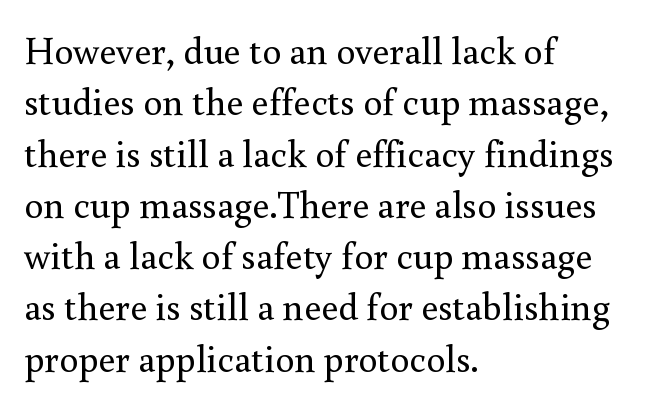
Vertically, the passage feels balanced, rows spaced as you'd expect. Words float on clear page, feet unadorned. The font's upright variant was chosen for this text. These lines are rendered in a variable-pitch font. If you drew a ruler down the left edge, every line would touch it.
